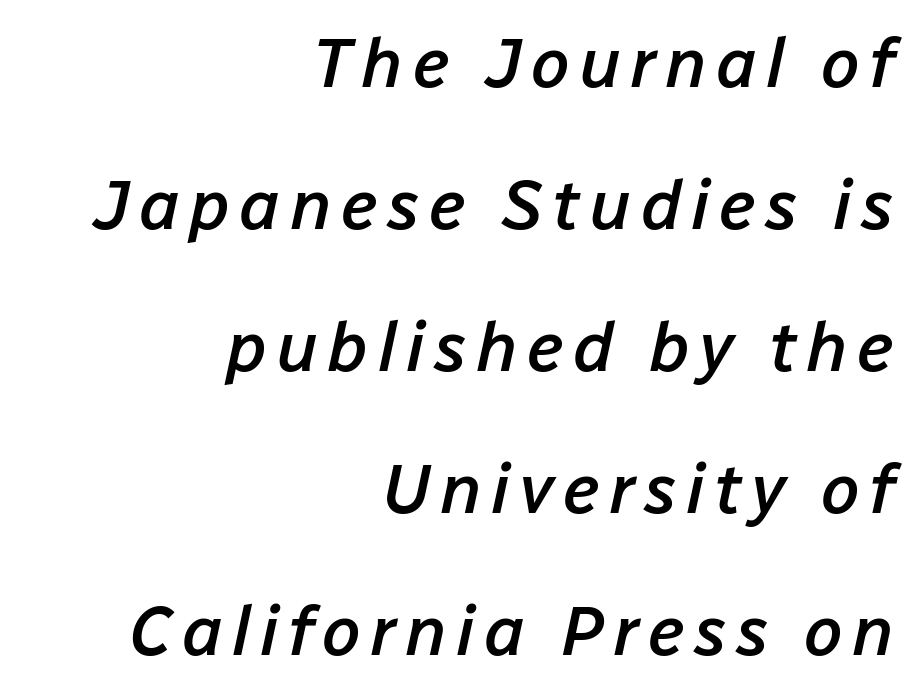
Vertical spacing — loose. The rendering applies a slant to the glyphs. This is the in-between weight designers call semibold or demi. A typesetter would call this proportional, since set widths differ per character.
